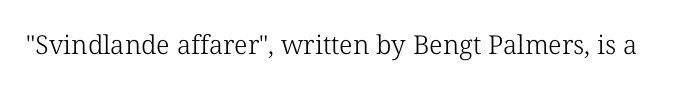
A roman cut, with each character standing at attention. Decoration check: the copy has no underline. The gaps between neighbouring characters are ordinary and unremarkable. Bold? No — there's no thickening of the strokes.
